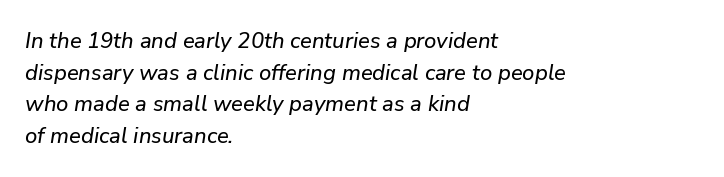
The rendering keeps characters at their native spacing. Baseline-to-baseline distance is the conventional proportion of letter height. Just letters on the line, the space beneath them empty. One-word summary of the alignment: left.
